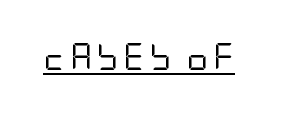
Q: Is the text bold? A: No.
Q: Is the text italic (slanted)? A: No, it is upright.
Q: Is the text underlined? A: Yes.
